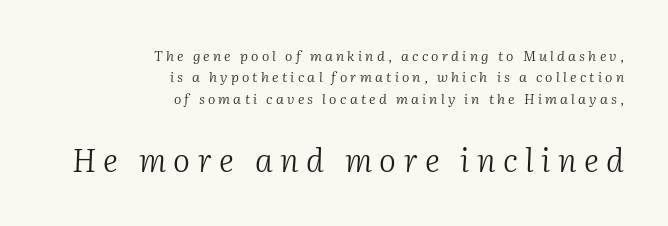
The image shows 32 px light serif type, italic (leaning right); set right-aligned, normal line spacing (1.53x), unusually wide letter spacing (+0.23 em), not underlined; the second (bottom) block is 2.29x larger; medium stroke contrast and a medium x-height.
